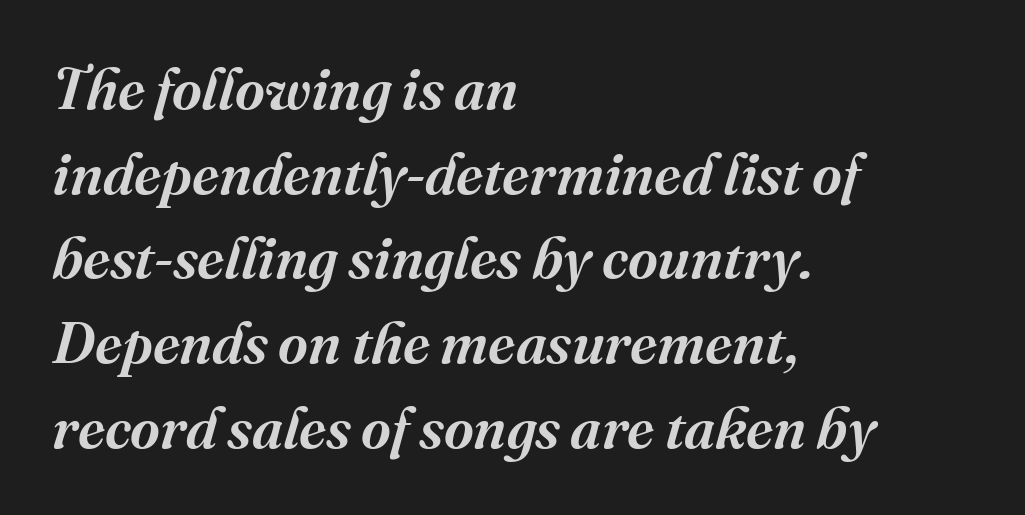
The image shows 58 px serif type, italic (leaning right); set left-aligned, normal line spacing (1.46x), normal letter spacing, not underlined; medium stroke contrast and a medium x-height.
